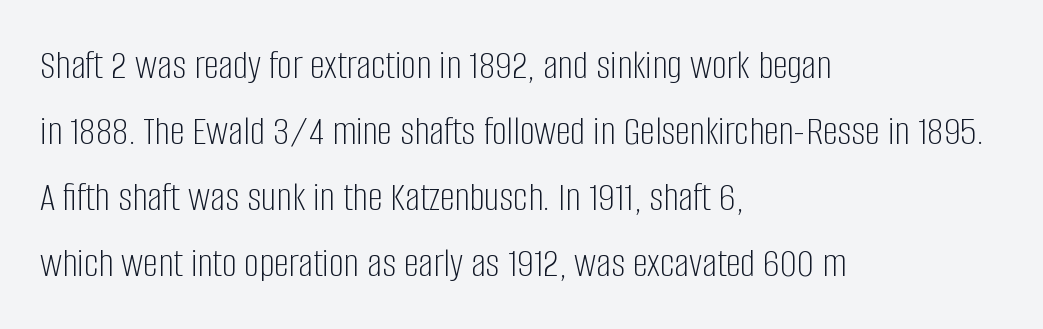
{"serif": "no", "italic": "no", "bold": "no", "weight": "light", "width": "condensed", "stroke_contrast": "low", "x_height": "large", "monospaced": "no", "underline": "no", "align": "left", "line_spacing": "normal", "line_spacing_ratio": 1.57, "letter_spacing": "normal", "letter_spacing_em": 0.0, "glyph_px": 42}
